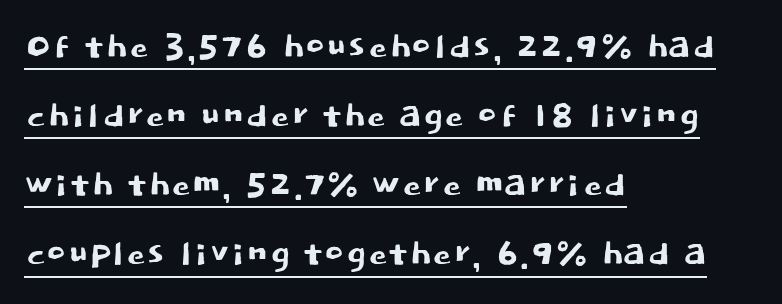
Serifs: no, the terminals of the letterforms are clean. If you drew a line through each stem, it would be perfectly vertical. The vertical gap from one line to the next is medium. Do the characters align in a grid? No, the font is proportional. Descenders here cross a horizontal rule under the line.
